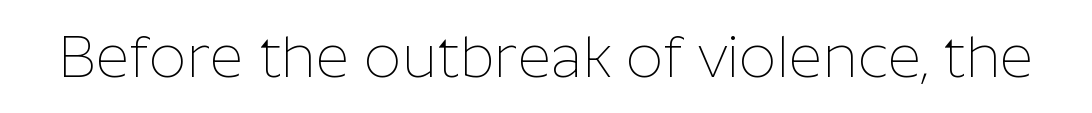
{"serif": "no", "italic": "no", "bold": "no", "weight": "thin", "width": "normal", "stroke_contrast": "low", "x_height": "medium", "monospaced": "no", "underline": "no", "letter_spacing": "normal", "letter_spacing_em": 0.0, "glyph_px": 58}
